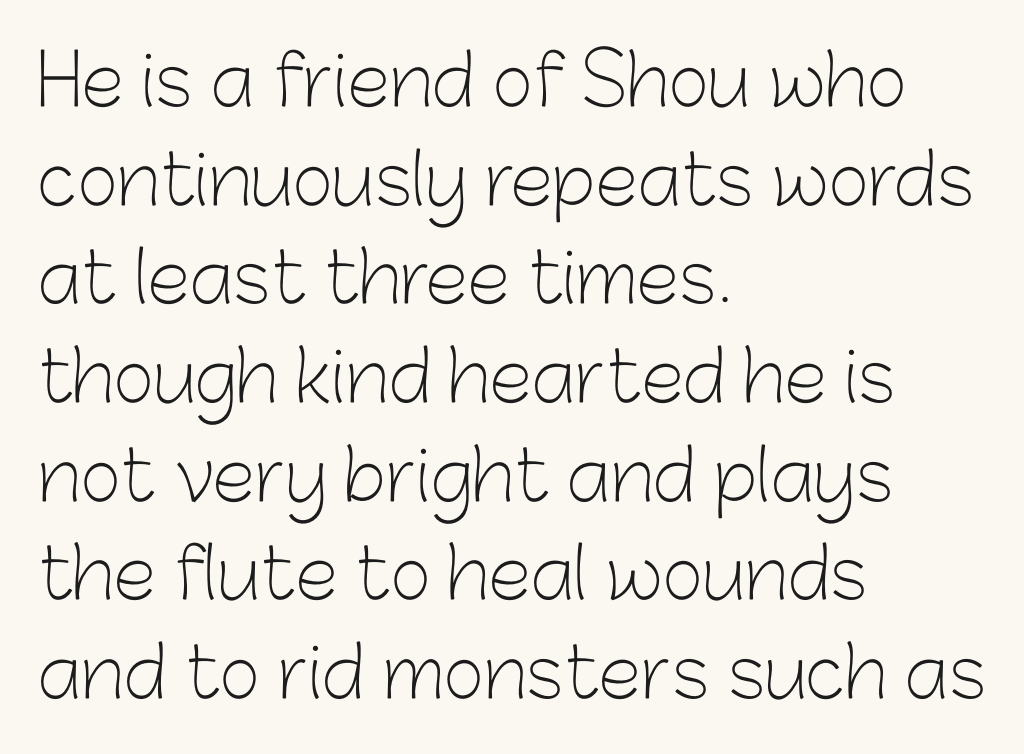
Q: Is the text bold? A: No.
Q: Is the text italic (slanted)? A: No, it is upright.
Q: Is the typeface a serif or a sans-serif typeface? A: Sans-serif.
Q: Is the text underlined? A: No.
Q: How is the paragraph aligned? A: Left-aligned.
Q: Is the spacing between letters normal or unusually wide? A: Normal.
Q: Is the spacing between lines tight, normal or loose? A: Normal.
Q: Width (condensed, normal, or wide)? A: Normal.
Q: Stroke contrast? A: Low.
Q: x-height? A: Medium.
Q: Monospaced? A: No.
